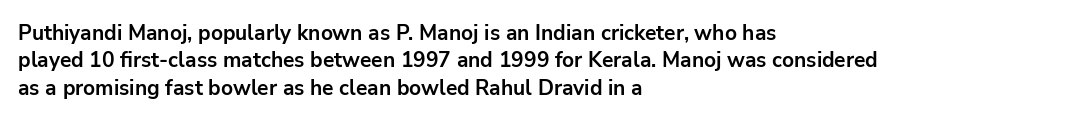
{"italic": "no", "bold": "yes", "underline": "no", "align": "left", "line_spacing": "normal", "line_spacing_ratio": 1.3, "letter_spacing": "normal", "letter_spacing_em": 0.0, "glyph_px": 21}
